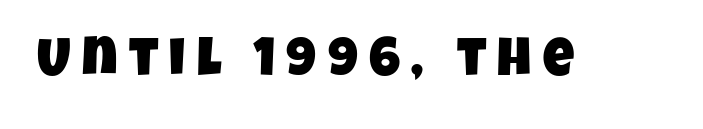
Quick note: underline off. To sum up the face: it is a sans, with no serifs. Looks like regular typesetting: each glyph gets only the width it needs. Glyph-to-glyph distance is far greater than everyday printed text.
